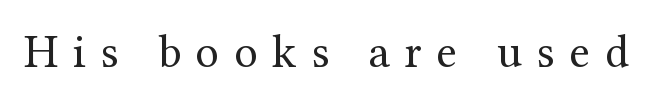
Q: Is the text bold? A: No.
Q: Is the text italic (slanted)? A: No, it is upright.
Q: Is the typeface a serif or a sans-serif typeface? A: Serif.
Q: Is the text underlined? A: No.
Q: Is the spacing between letters normal or unusually wide? A: Unusually wide.
Q: Width (condensed, normal, or wide)? A: Normal.
Q: Stroke contrast? A: Medium.
Q: x-height? A: Medium.
Q: Monospaced? A: No.
